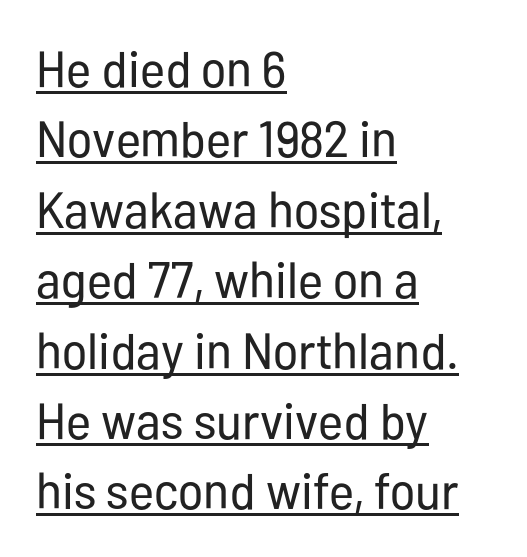
Leading matches the norm, producing a regular column. Serif or sans? Sans — the stroke terminals are bare. No heavy texture on the line: the type isn't bold. Each word holds together tightly as a unit, with standard inter-letter gaps.
